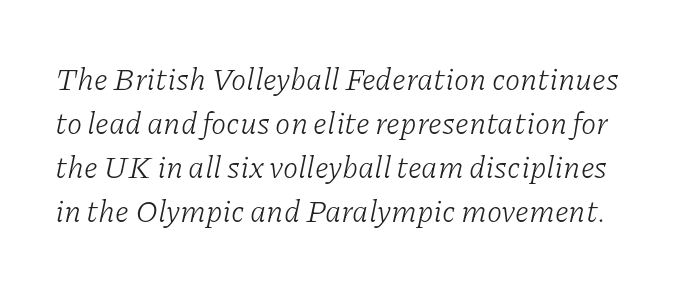
The image shows 31 px light serif type, italic (leaning right); set normal line spacing (1.42x), normal letter spacing, not underlined; low stroke contrast and a medium x-height.
